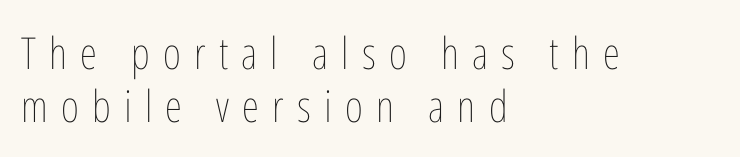
The image shows 44 px thin, condensed type, upright; set left-aligned, line spacing 1.21x, unusually wide letter spacing (+0.3 em), not underlined; low stroke contrast and a medium x-height.
